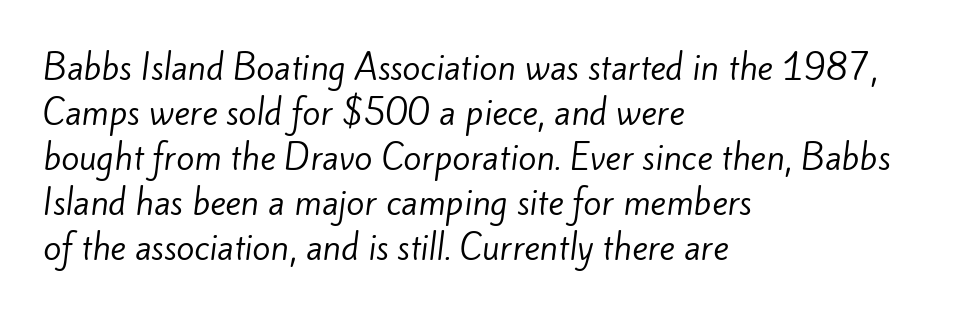
The image shows 33 px regular-weight sans-serif type; set left-aligned, normal line spacing (1.36x), normal letter spacing, not underlined; low stroke contrast and a small x-height.
